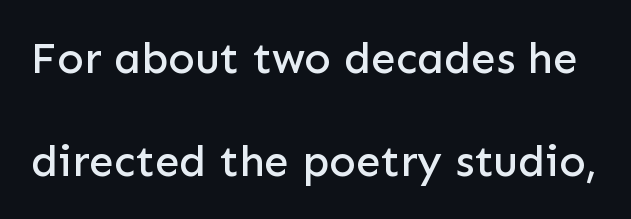
The image shows 44 px sans-serif type, upright; set loose line spacing (2.33x), normal letter spacing, not underlined; low stroke contrast and a medium x-height.
